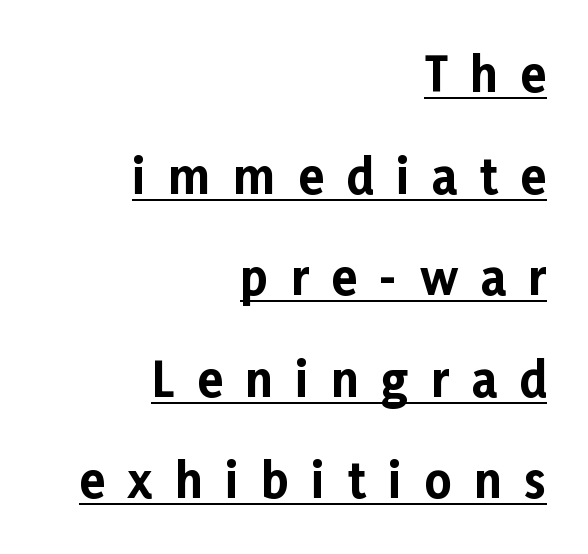
Q: Is the text bold? A: Yes.
Q: Is the text italic (slanted)? A: No, it is upright.
Q: Is the typeface a serif or a sans-serif typeface? A: Sans-serif.
Q: Is the text underlined? A: Yes.
Q: How is the paragraph aligned? A: Right-aligned.
Q: Is the spacing between letters normal or unusually wide? A: Unusually wide.
Q: Is the spacing between lines tight, normal or loose? A: Loose.
Q: Width (condensed, normal, or wide)? A: Normal.
Q: Stroke contrast? A: Low.
Q: x-height? A: Medium.
Q: Monospaced? A: No.
